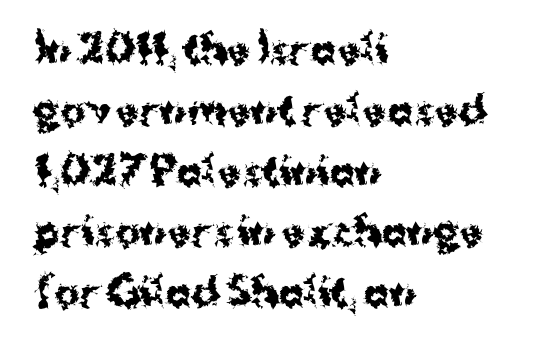
The image shows 38 px bold sans-serif type, upright; set left-aligned, normal line spacing (1.6x), normal letter spacing, not underlined; medium stroke contrast and a medium x-height.
